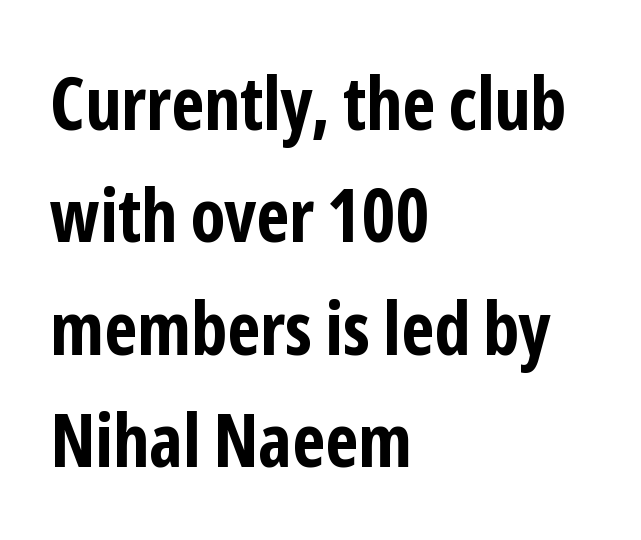
{"serif": "no", "italic": "no", "bold": "yes", "weight": "bold", "width": "condensed", "stroke_contrast": "low", "x_height": "medium", "monospaced": "no", "underline": "no", "align": "left", "line_spacing": "normal", "line_spacing_ratio": 1.52, "letter_spacing": "normal", "letter_spacing_em": 0.0, "glyph_px": 74}
